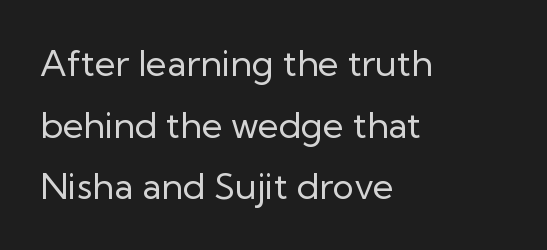
The image shows 36 px regular-weight sans-serif type, upright; set left-aligned, line spacing 1.71x, normal letter spacing, not underlined; low stroke contrast and a medium x-height.
